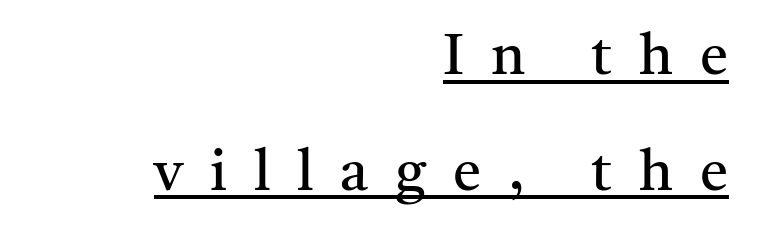
Proportional: the letters do not fall into vertical columns. Letterform terminals end in serifs throughout the passage. You can see a thin bar hugging the bottom of the glyphs. The block of text is sparse from top to bottom, with ample space between rows. No italicization has been applied; the sample stays upright. Each word looks stretched out because of the extra space between its letters.
